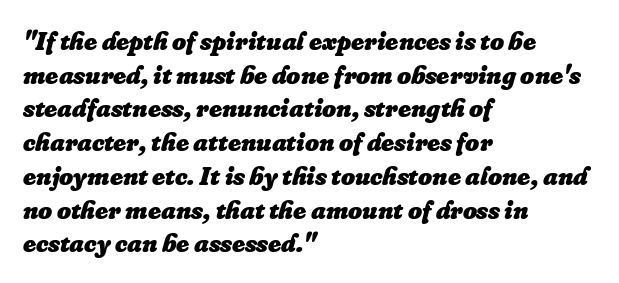
Q: Is the text bold? A: Yes.
Q: Is the text italic (slanted)? A: Yes, it leans right by about 16 degrees.
Q: Is the text underlined? A: No.
Q: How is the paragraph aligned? A: Left-aligned.
Q: Is the spacing between letters normal or unusually wide? A: Normal.
Q: Is the spacing between lines tight, normal or loose? A: Normal.
